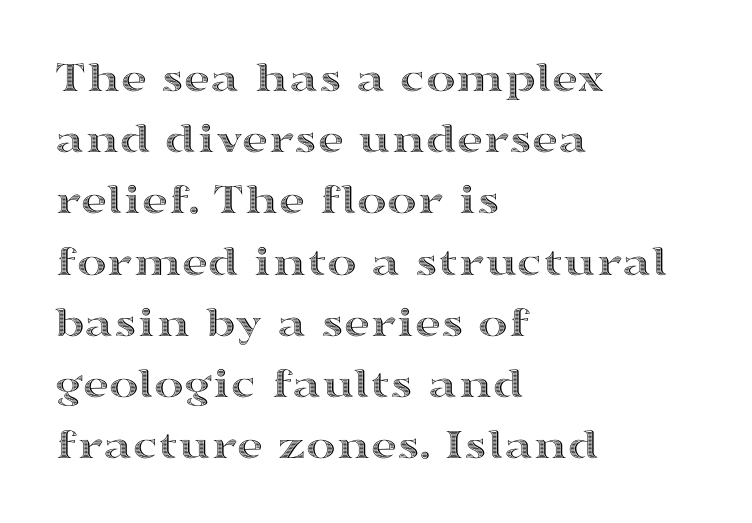
Q: Is the text italic (slanted)? A: No, it is upright.
Q: Is the text underlined? A: No.
Q: How is the paragraph aligned? A: Left-aligned.
Q: Is the spacing between letters normal or unusually wide? A: Normal.
Q: Is the spacing between lines tight, normal or loose? A: Normal.
Q: Width (condensed, normal, or wide)? A: Wide.
Q: x-height? A: Medium.
Q: Monospaced? A: No.
